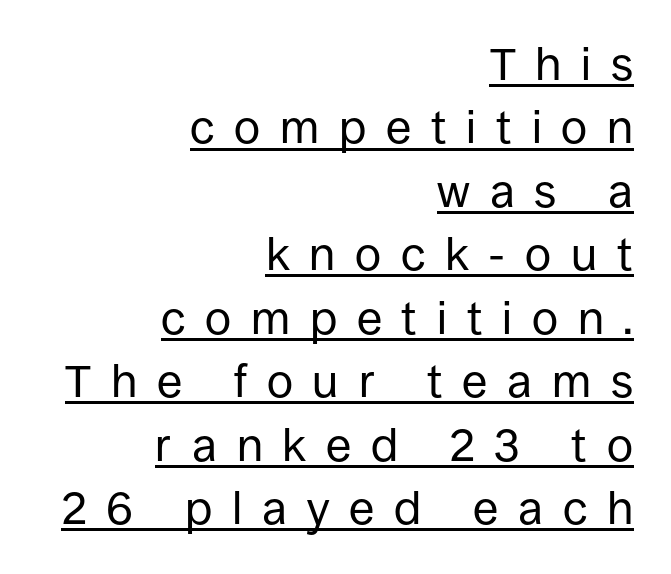
The image shows 46 px regular-weight sans-serif type, upright; set right-aligned, normal line spacing (1.38x), unusually wide letter spacing (+0.43 em), underlined; low stroke contrast and a large x-height.
